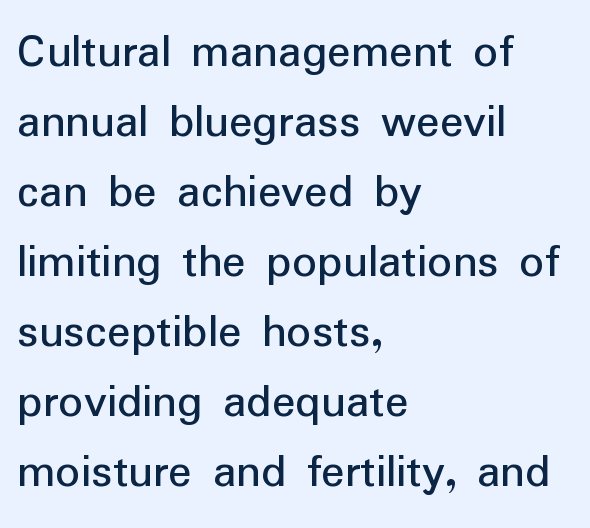
Q: Is the text italic (slanted)? A: No, it is upright.
Q: Is the typeface a serif or a sans-serif typeface? A: Sans-serif.
Q: Is the text underlined? A: No.
Q: How is the paragraph aligned? A: Left-aligned.
Q: Is the spacing between letters normal or unusually wide? A: Normal.
Q: Is the spacing between lines tight, normal or loose? A: Normal.
Q: Width (condensed, normal, or wide)? A: Normal.
Q: Stroke contrast? A: Low.
Q: x-height? A: Medium.
Q: Monospaced? A: No.
